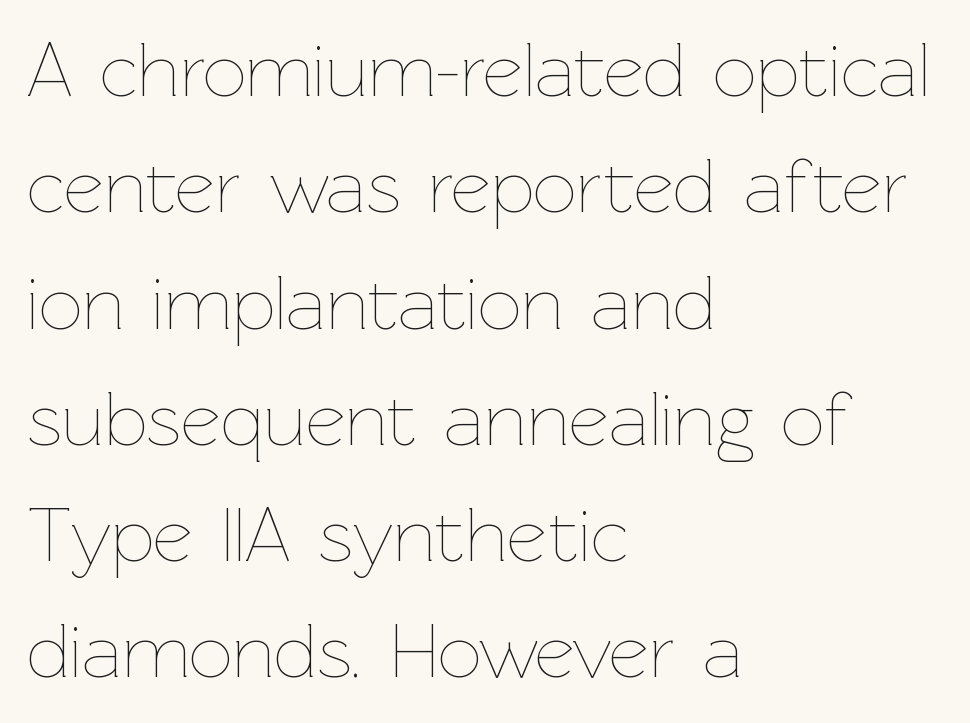
When letters stand straight like this, we call the style roman or upright. A typesetter would call this leading conventional body-copy spacing. In CSS terms this would be text-align: left. A typesetter would call this proportional, since set widths differ per character. Check the space under the baseline: it is left empty.
